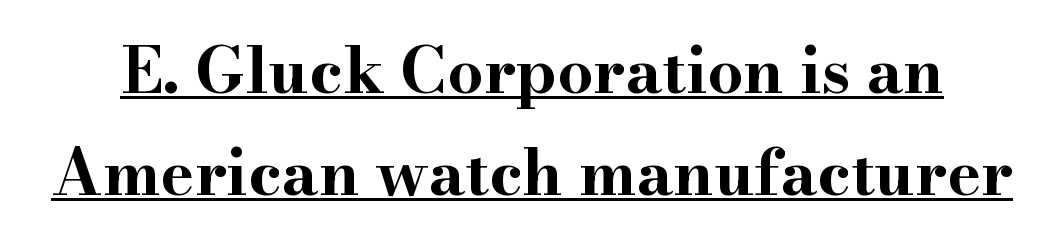
Stroke terminals: seriffed. The rendering uses a bold face; every stroke is thick and dark. Summary of vertical rhythm: regular, with standard interline spacing. Caption: lettering with a line underneath. How are the letters spaced? Ordinarily, with no added tracking. Every stem runs plumb, perpendicular to the baseline.
